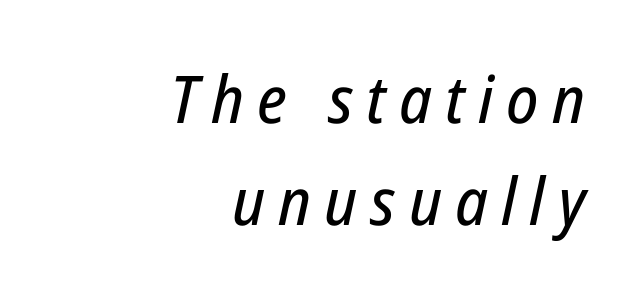
The image shows 66 px condensed type, italic (leaning right); set right-aligned, normal line spacing (1.54x), unusually wide letter spacing (+0.2 em), not underlined; low stroke contrast and a medium x-height.
